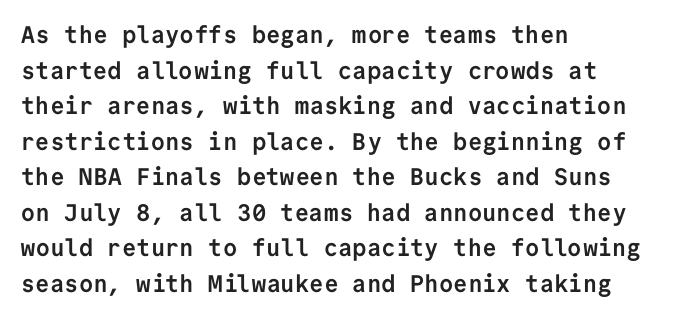
The image shows 24 px bold type, upright; set left-aligned, normal line spacing (1.48x), normal letter spacing, not underlined.
